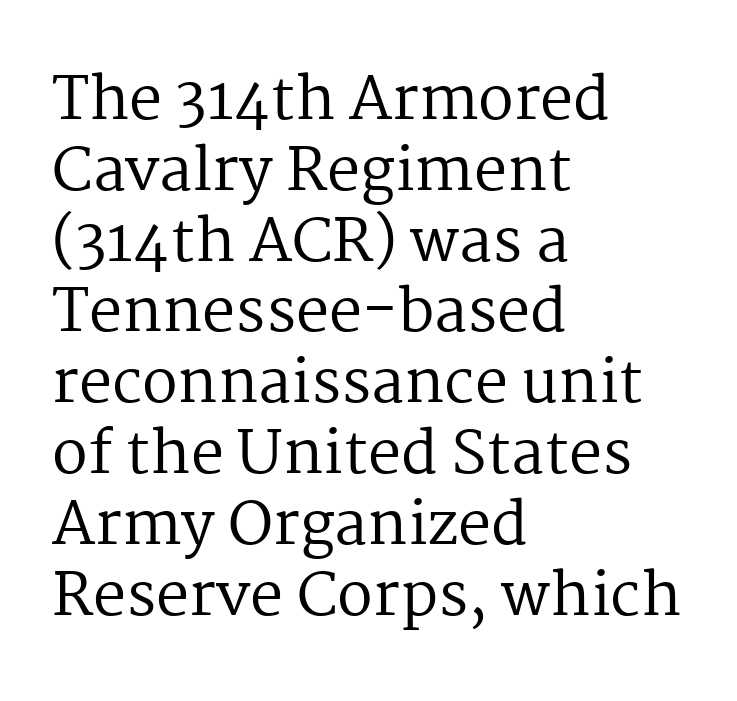
The image shows 59 px regular-weight serif type, upright; set left-aligned, line spacing 1.2x, normal letter spacing, not underlined; medium stroke contrast and a medium x-height.
